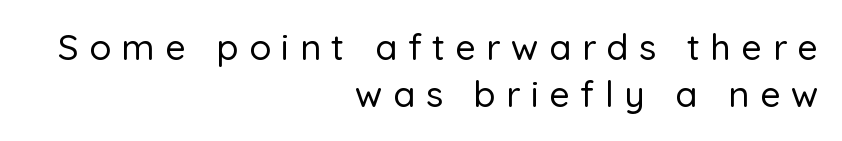
{"serif": "no", "italic": "no", "width": "normal", "stroke_contrast": "low", "x_height": "medium", "monospaced": "no", "underline": "no", "align": "right", "line_spacing": "normal", "line_spacing_ratio": 1.31, "letter_spacing": "wide", "letter_spacing_em": 0.29, "glyph_px": 36}
